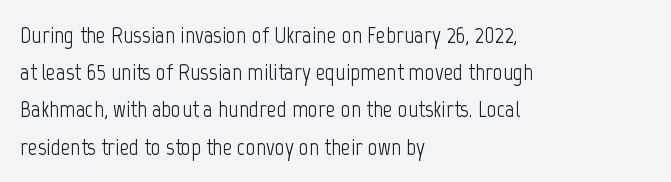
Q: Is the text bold? A: No.
Q: Is the text italic (slanted)? A: No, it is upright.
Q: Is the text underlined? A: No.
Q: How is the paragraph aligned? A: Left-aligned.
Q: Is the spacing between letters normal or unusually wide? A: Normal.
Q: Is the spacing between lines tight, normal or loose? A: Normal.
